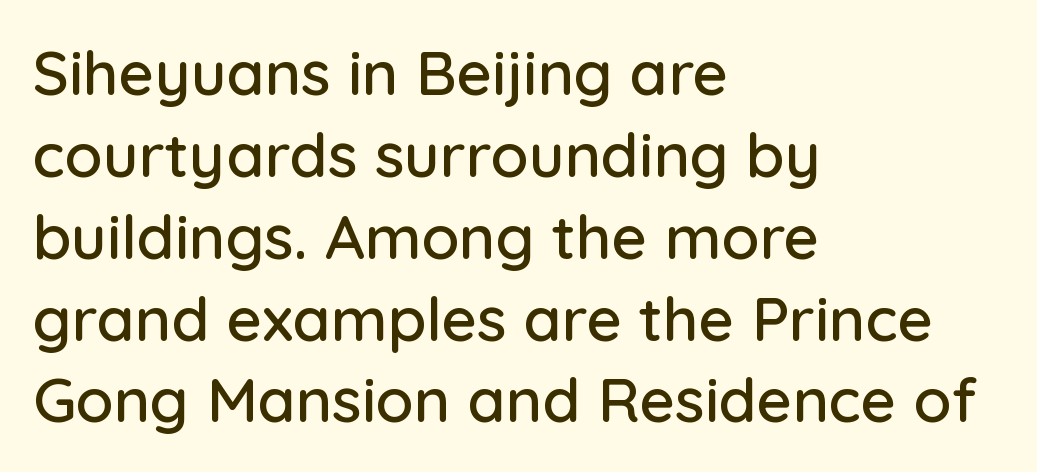
Q: Is the text italic (slanted)? A: No, it is upright.
Q: Is the typeface a serif or a sans-serif typeface? A: Sans-serif.
Q: Is the text underlined? A: No.
Q: How is the paragraph aligned? A: Left-aligned.
Q: Is the spacing between letters normal or unusually wide? A: Normal.
Q: Is the spacing between lines tight, normal or loose? A: Normal.
Q: Width (condensed, normal, or wide)? A: Normal.
Q: Stroke contrast? A: Low.
Q: x-height? A: Medium.
Q: Monospaced? A: No.
